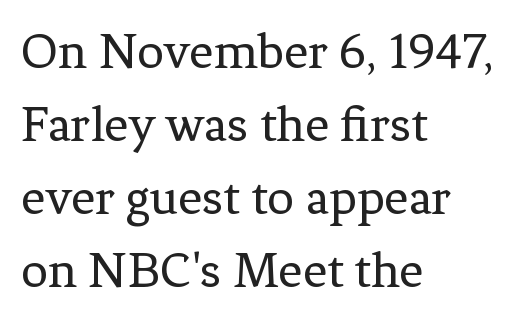
Weight class: somewhere from thin through regular. If you measured baseline to baseline, you'd find a middling distance. You could not count columns in this text — the font is proportionally spaced. Beneath every word, the page is bare. Notice how the passage keeps a crisp vertical edge on the left only. Style check: upright.
